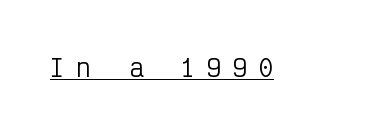
Q: Is the text bold? A: No.
Q: Is the text italic (slanted)? A: No, it is upright.
Q: Is the text underlined? A: Yes.
Q: Is the spacing between letters normal or unusually wide? A: Unusually wide.
